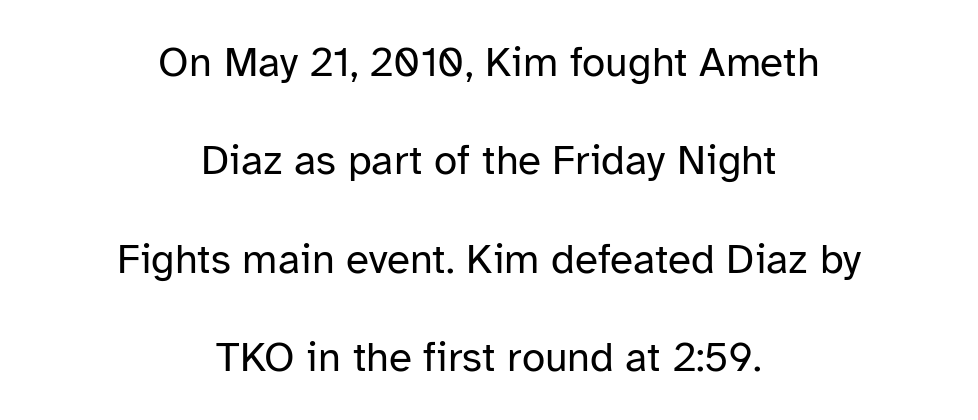
Q: Is the text bold? A: No.
Q: Is the text italic (slanted)? A: No, it is upright.
Q: Is the typeface a serif or a sans-serif typeface? A: Sans-serif.
Q: Is the text underlined? A: No.
Q: How is the paragraph aligned? A: Centered.
Q: Is the spacing between letters normal or unusually wide? A: Normal.
Q: Is the spacing between lines tight, normal or loose? A: Loose.
Q: Width (condensed, normal, or wide)? A: Normal.
Q: Stroke contrast? A: Low.
Q: x-height? A: Medium.
Q: Monospaced? A: No.
